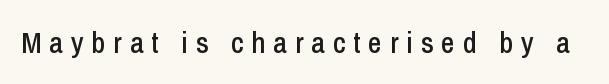
The image shows 30 px condensed sans-serif type, upright; set unusually wide letter spacing (+0.26 em), not underlined; low stroke contrast and a medium x-height.
